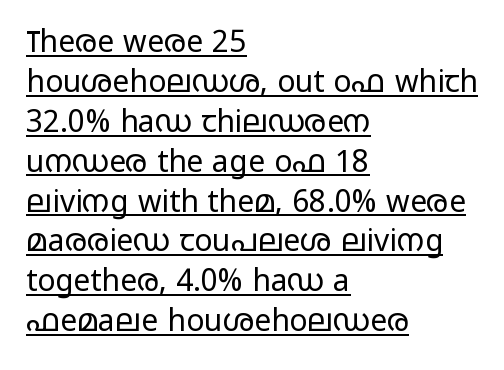
{"serif": "no", "italic": "no", "bold": "no", "weight": "regular", "width": "wide", "stroke_contrast": "low", "x_height": "medium", "monospaced": "no", "underline": "yes", "align": "left", "line_spacing": "normal", "line_spacing_ratio": 1.33, "letter_spacing": "normal", "letter_spacing_em": 0.0, "glyph_px": 30}
